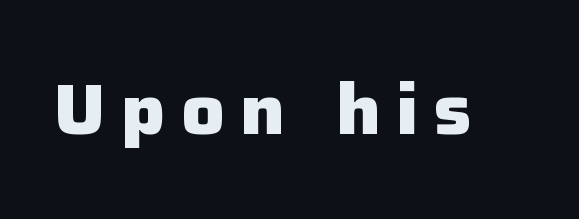
Q: Is the text bold? A: Yes.
Q: Is the text italic (slanted)? A: No, it is upright.
Q: Is the typeface a serif or a sans-serif typeface? A: Sans-serif.
Q: Is the text underlined? A: No.
Q: Is the spacing between letters normal or unusually wide? A: Unusually wide.
Q: Width (condensed, normal, or wide)? A: Normal.
Q: Stroke contrast? A: Low.
Q: x-height? A: Medium.
Q: Monospaced? A: No.
